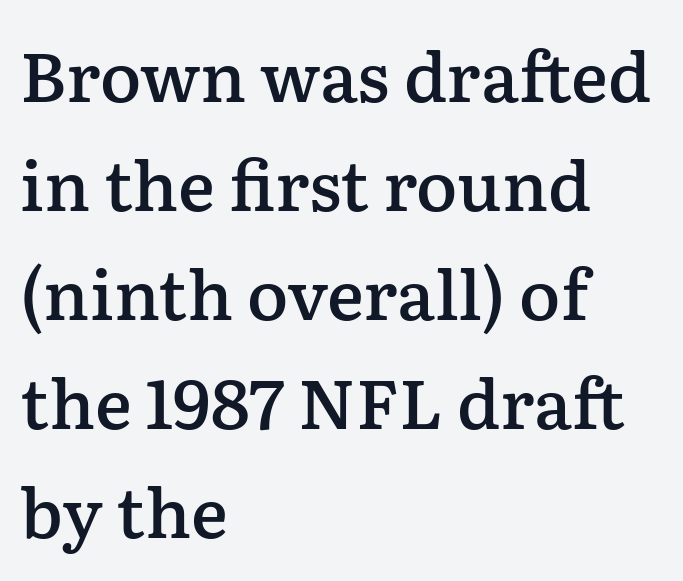
Q: Is the text bold? A: Semi-bold.
Q: Is the text italic (slanted)? A: No, it is upright.
Q: Is the typeface a serif or a sans-serif typeface? A: Serif.
Q: Is the text underlined? A: No.
Q: How is the paragraph aligned? A: Left-aligned.
Q: Is the spacing between letters normal or unusually wide? A: Normal.
Q: Is the spacing between lines tight, normal or loose? A: Normal.
Q: Width (condensed, normal, or wide)? A: Normal.
Q: Stroke contrast? A: Low.
Q: x-height? A: Medium.
Q: Monospaced? A: No.
